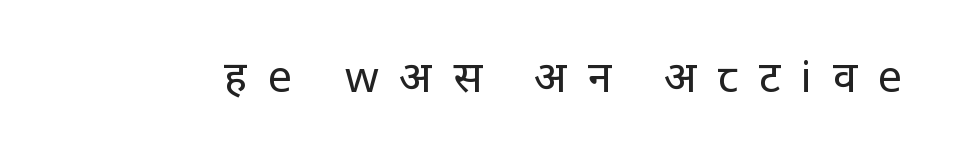
Letters rest on an invisible, unmarked baseline. Check where the strokes stop: nothing finishes them off — pure sans. Do the characters align in a grid? No, the font is proportional. The weight would be labelled regular, book, light, or lighter still.
